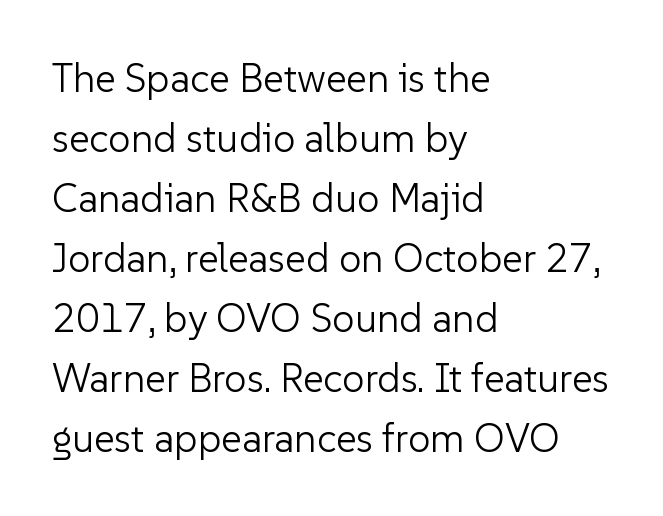
Q: Is the text bold? A: No.
Q: Is the text italic (slanted)? A: No, it is upright.
Q: Is the typeface a serif or a sans-serif typeface? A: Sans-serif.
Q: Is the text underlined? A: No.
Q: How is the paragraph aligned? A: Left-aligned.
Q: Is the spacing between letters normal or unusually wide? A: Normal.
Q: Is the spacing between lines tight, normal or loose? A: Normal.
Q: Width (condensed, normal, or wide)? A: Normal.
Q: Stroke contrast? A: Low.
Q: x-height? A: Medium.
Q: Monospaced? A: No.
